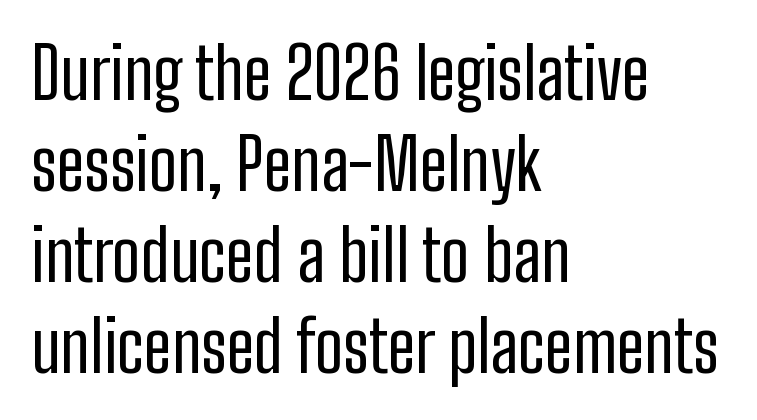
{"serif": "no", "italic": "no", "bold": "no", "weight": "regular", "width": "condensed", "stroke_contrast": "low", "x_height": "medium", "monospaced": "no", "underline": "no", "align": "left", "line_spacing": "normal", "line_spacing_ratio": 1.3, "letter_spacing": "normal", "letter_spacing_em": 0.0, "glyph_px": 70}
